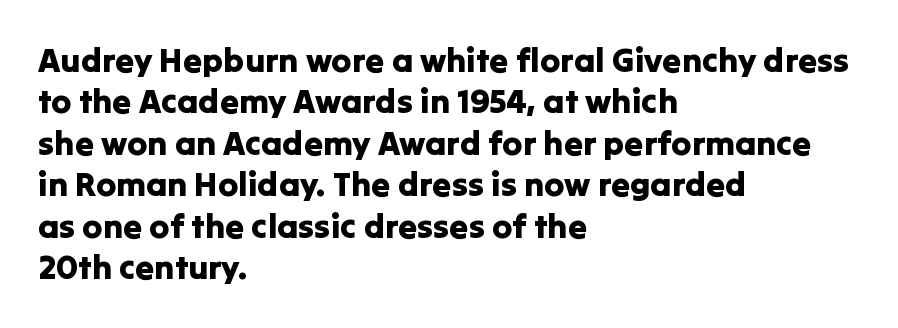
{"serif": "no", "italic": "no", "width": "normal", "stroke_contrast": "low", "x_height": "medium", "monospaced": "no", "underline": "no", "align": "left", "line_spacing_ratio": 1.22, "letter_spacing": "normal", "letter_spacing_em": 0.0, "glyph_px": 34}
